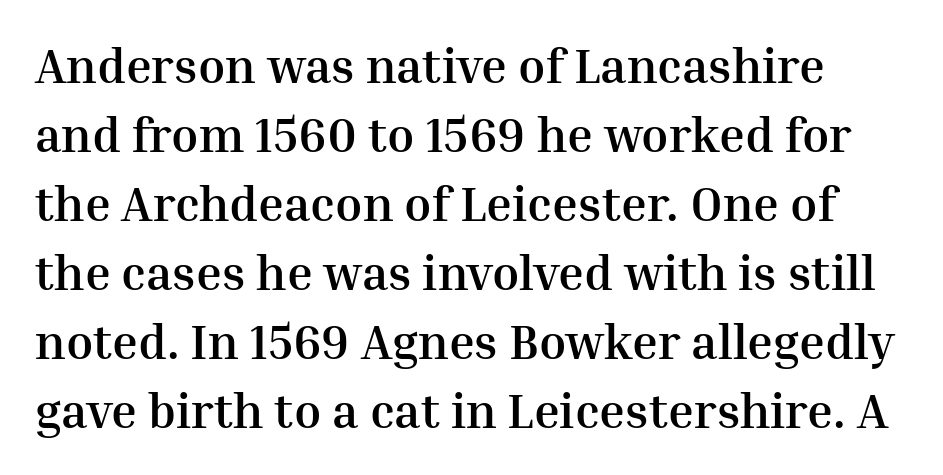
Q: Is the text bold? A: Yes.
Q: Is the text italic (slanted)? A: No, it is upright.
Q: Is the typeface a serif or a sans-serif typeface? A: Serif.
Q: Is the text underlined? A: No.
Q: Is the spacing between letters normal or unusually wide? A: Normal.
Q: Is the spacing between lines tight, normal or loose? A: Normal.
Q: Width (condensed, normal, or wide)? A: Normal.
Q: Stroke contrast? A: Medium.
Q: x-height? A: Medium.
Q: Monospaced? A: No.
